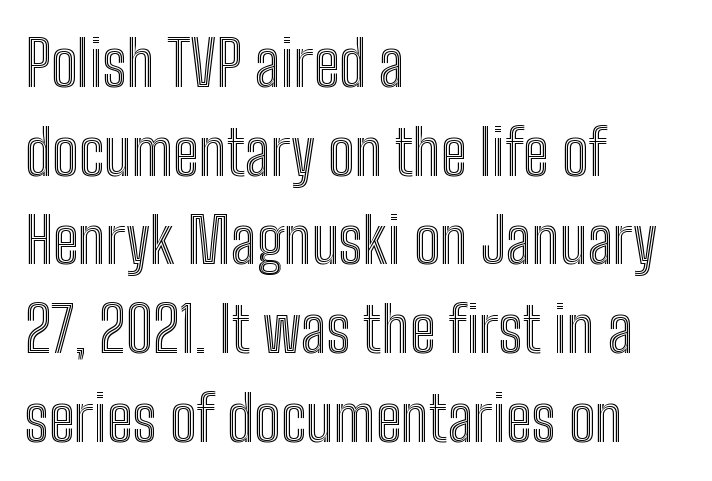
Q: Is the text italic (slanted)? A: No, it is upright.
Q: Is the text underlined? A: No.
Q: How is the paragraph aligned? A: Left-aligned.
Q: Is the spacing between letters normal or unusually wide? A: Normal.
Q: Is the spacing between lines tight, normal or loose? A: Normal.
Q: Width (condensed, normal, or wide)? A: Condensed.
Q: x-height? A: Medium.
Q: Monospaced? A: No.
